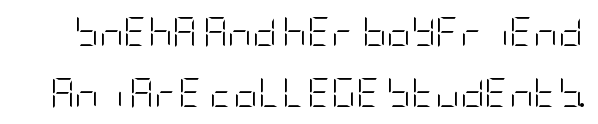
Q: Is the text bold? A: No.
Q: Is the text italic (slanted)? A: No, it is upright.
Q: Is the typeface a serif or a sans-serif typeface? A: Sans-serif.
Q: Is the text underlined? A: No.
Q: Is the spacing between letters normal or unusually wide? A: Normal.
Q: Is the spacing between lines tight, normal or loose? A: Loose.
Q: Width (condensed, normal, or wide)? A: Condensed.
Q: Stroke contrast? A: Low.
Q: x-height? A: Large.
